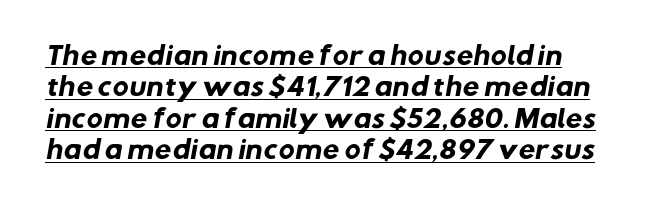
The image shows 24 px bold type; set normal line spacing (1.31x), normal letter spacing, underlined.
